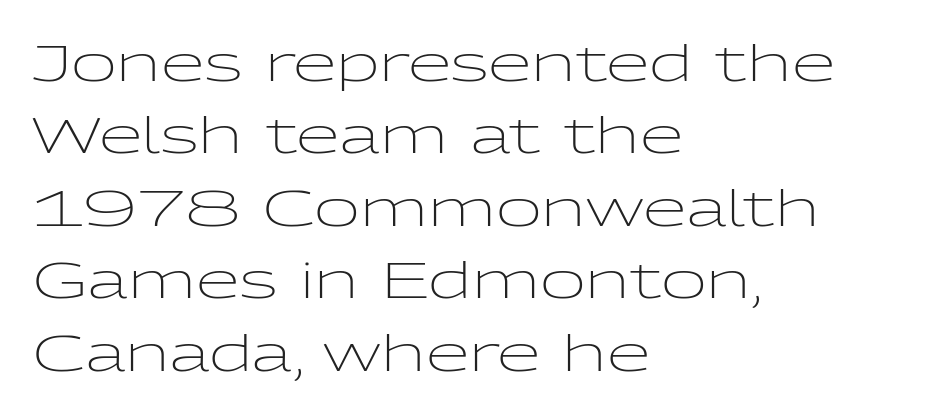
Q: Is the text bold? A: No.
Q: Is the text italic (slanted)? A: No, it is upright.
Q: Is the typeface a serif or a sans-serif typeface? A: Sans-serif.
Q: Is the text underlined? A: No.
Q: How is the paragraph aligned? A: Left-aligned.
Q: Is the spacing between letters normal or unusually wide? A: Normal.
Q: Is the spacing between lines tight, normal or loose? A: Normal.
Q: Width (condensed, normal, or wide)? A: Wide.
Q: Stroke contrast? A: Low.
Q: x-height? A: Medium.
Q: Monospaced? A: No.
